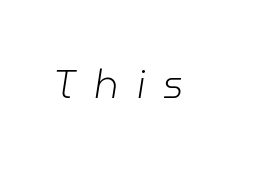
The image shows 39 px light type, italic (leaning right); set unusually wide letter spacing (+0.47 em), not underlined; low stroke contrast and a medium x-height.
